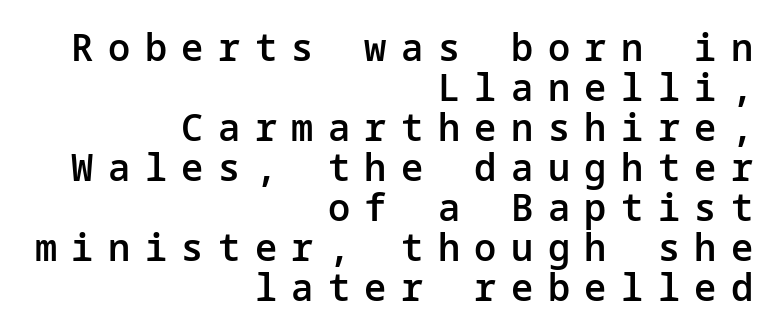
The image shows 37 px semibold sans-serif type, upright; set right-aligned, tight line spacing (1.08x), unusually wide letter spacing (+0.39 em), not underlined; low stroke contrast and a medium x-height.
